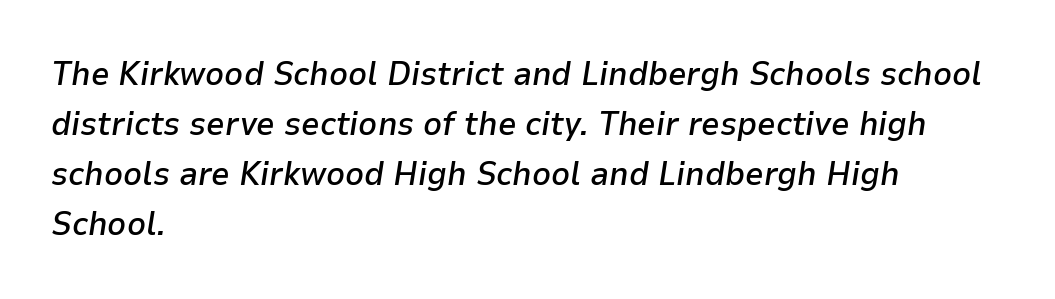
Q: Is the text bold? A: Semi-bold.
Q: Is the text italic (slanted)? A: Yes, it leans right by about 9 degrees.
Q: Is the text underlined? A: No.
Q: How is the paragraph aligned? A: Left-aligned.
Q: Is the spacing between letters normal or unusually wide? A: Normal.
Q: Is the spacing between lines tight, normal or loose? A: Normal.
Q: Width (condensed, normal, or wide)? A: Normal.
Q: Stroke contrast? A: Low.
Q: x-height? A: Medium.
Q: Monospaced? A: No.
